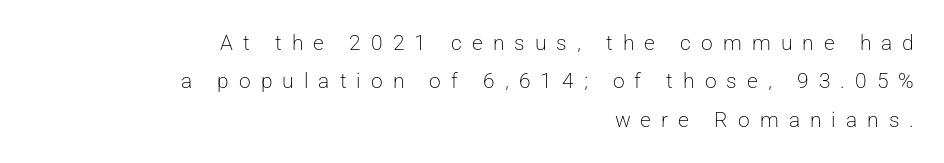
{"italic": "no", "bold": "no", "underline": "no", "align": "right", "line_spacing_ratio": 1.83, "letter_spacing": "wide", "letter_spacing_em": 0.48, "glyph_px": 21}
